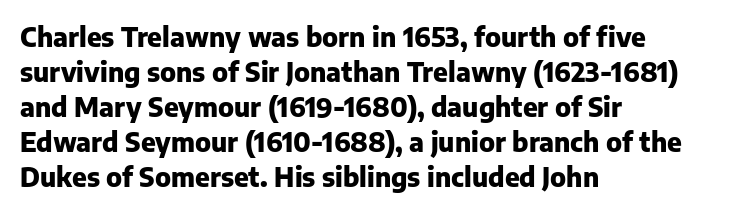
Spacing between characters is what you'd get straight out of the box. If you drew a line through each stem, it would be perfectly vertical. Which margin do the lines hug? The left one — the right edge is uneven. Leading: standard. Is the type bold? Yes — the strokes are clearly thick and heavy.
